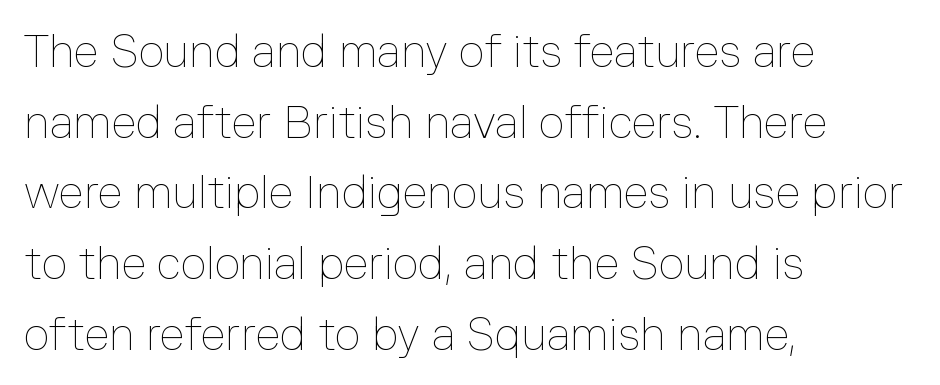
Inter-character spacing is left at the font's built-in metrics. Notice how the stems are strictly vertical — no italics here. Summary of weight: not heavy and not bold. This rendering uses left alignment, leaving the right contour irregular. Do the characters align in a grid? No, the font is proportional. Has an underline been added? It has not.
